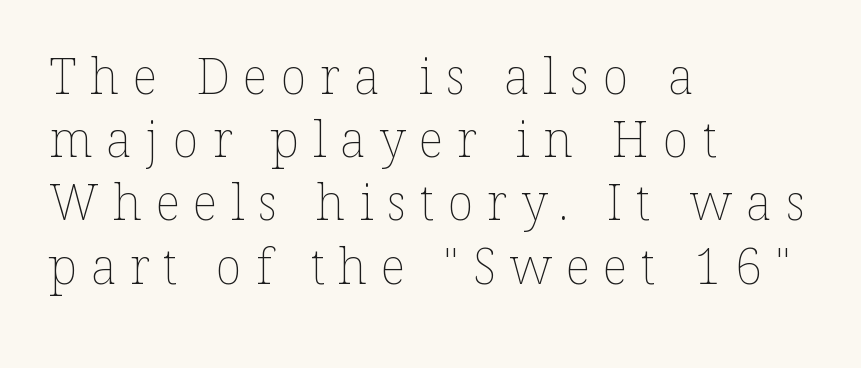
The image shows 49 px thin type, upright; set left-aligned, normal line spacing (1.29x), unusually wide letter spacing (+0.28 em), not underlined; low stroke contrast and a medium x-height.
